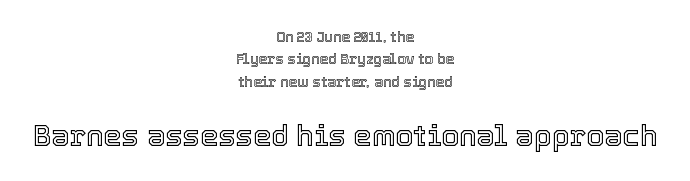
{"italic": "no", "width": "normal", "x_height": "medium", "monospaced": "no", "underline": "no", "align": "center", "line_spacing": "normal", "line_spacing_ratio": 1.59, "letter_spacing": "normal", "letter_spacing_em": 0.0, "larger_block": "second", "size_ratio": 2.07, "glyph_px": 29}
